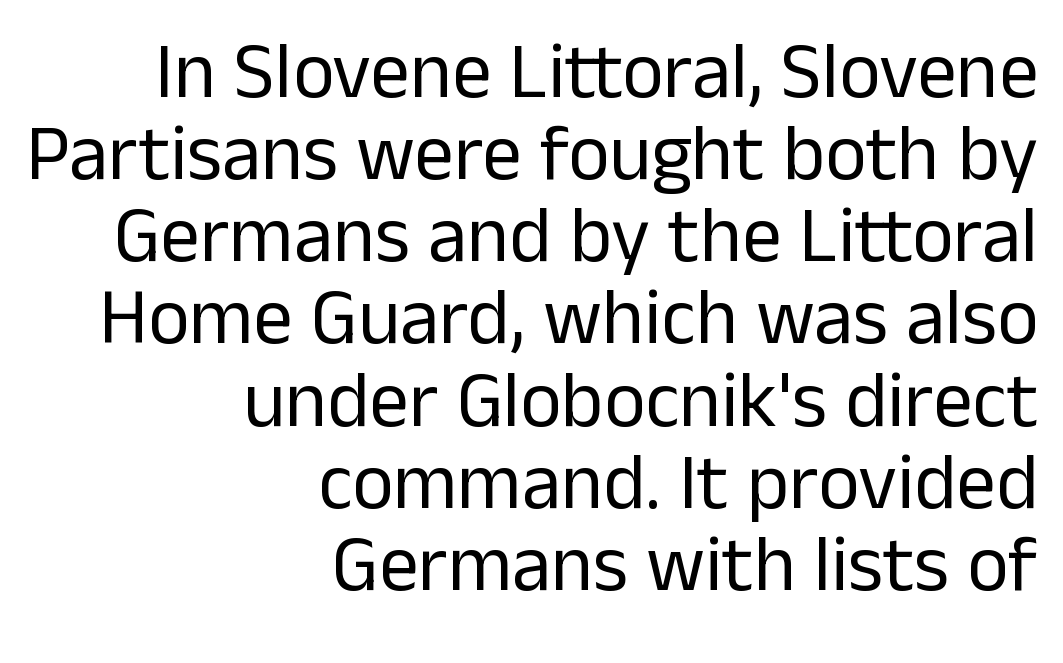
{"serif": "no", "italic": "no", "bold": "no", "weight": "regular", "width": "normal", "stroke_contrast": "low", "x_height": "medium", "monospaced": "no", "underline": "no", "align": "right", "line_spacing": "tight", "line_spacing_ratio": 1.04, "letter_spacing": "normal", "letter_spacing_em": 0.0, "glyph_px": 79}
